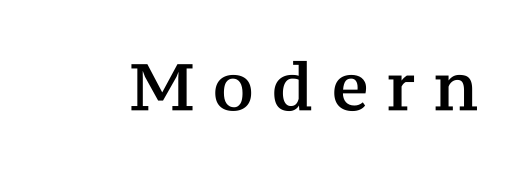
{"serif": "yes", "italic": "no", "width": "normal", "stroke_contrast": "medium", "x_height": "medium", "monospaced": "no", "underline": "no", "letter_spacing": "wide", "letter_spacing_em": 0.29, "glyph_px": 65}
